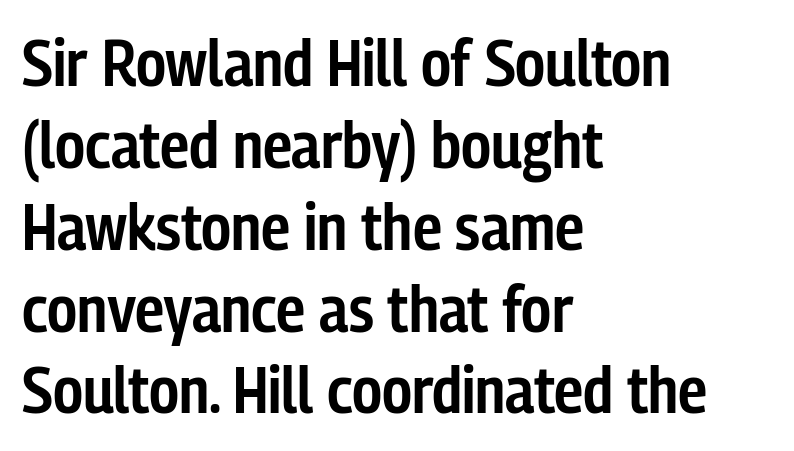
Varying glyph widths throughout — classic text-font behaviour. Descender tails drop into unmarked territory. Is the block centered? No — it sits flush against the left margin. Inter-character spacing is left at the font's built-in metrics. Nope, not italic — everything's standing straight. The font family rendered here belongs to the sans-serif group.
